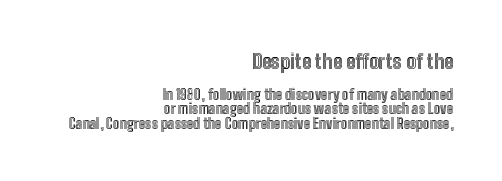
It's the straight-up-and-down kind of type. Only glyphs here, with clear space below each row. Size contrast runs from large at the top to small at the bottom. The typesetter chose a ragged-left arrangement here. This rendering leaves character spacing at its baseline value.
